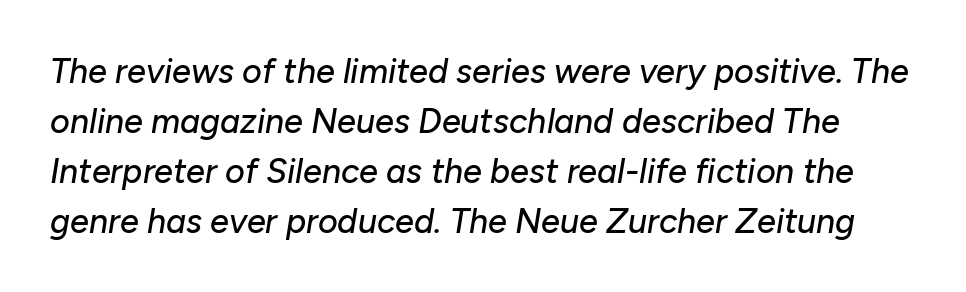
Q: Is the text italic (slanted)? A: Yes, it leans right by about 10 degrees.
Q: Is the text underlined? A: No.
Q: Is the spacing between letters normal or unusually wide? A: Normal.
Q: Is the spacing between lines tight, normal or loose? A: Normal.
Q: Width (condensed, normal, or wide)? A: Normal.
Q: Stroke contrast? A: Low.
Q: x-height? A: Medium.
Q: Monospaced? A: No.
